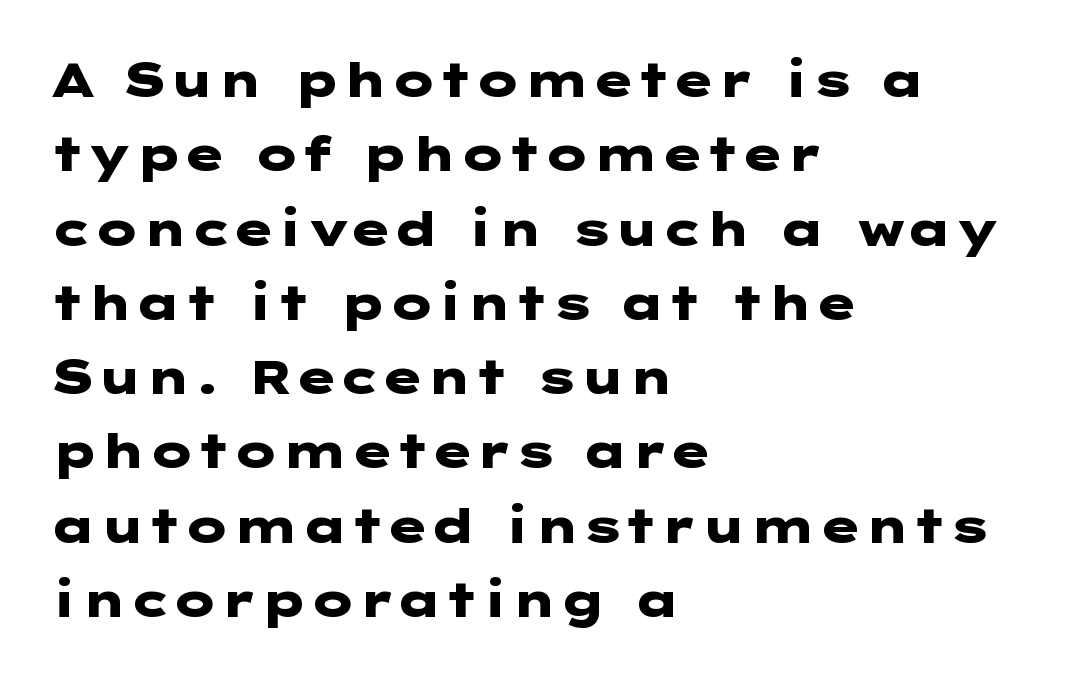
{"serif": "no", "italic": "no", "bold": "yes", "weight": "heavy", "width": "wide", "stroke_contrast": "low", "x_height": "medium", "underline": "no", "align": "left", "line_spacing": "normal", "line_spacing_ratio": 1.58, "letter_spacing": "normal", "letter_spacing_em": 0.0, "glyph_px": 47}
